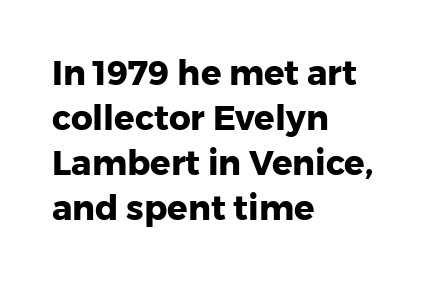
{"serif": "no", "italic": "no", "bold": "yes", "weight": "heavy", "width": "normal", "stroke_contrast": "low", "x_height": "medium", "monospaced": "no", "underline": "no", "align": "left", "line_spacing": "normal", "line_spacing_ratio": 1.32, "letter_spacing": "normal", "letter_spacing_em": 0.0, "glyph_px": 34}
